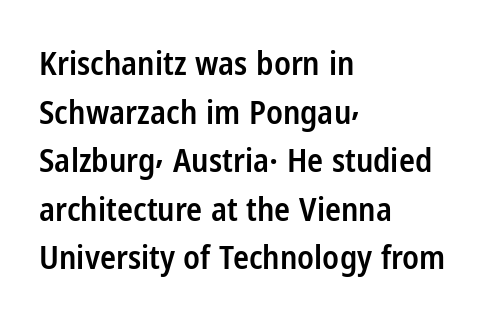
Q: Is the text bold? A: Semi-bold.
Q: Is the text italic (slanted)? A: No, it is upright.
Q: Is the typeface a serif or a sans-serif typeface? A: Sans-serif.
Q: Is the text underlined? A: No.
Q: How is the paragraph aligned? A: Left-aligned.
Q: Is the spacing between letters normal or unusually wide? A: Normal.
Q: Is the spacing between lines tight, normal or loose? A: Normal.
Q: Width (condensed, normal, or wide)? A: Condensed.
Q: Stroke contrast? A: Low.
Q: x-height? A: Medium.
Q: Monospaced? A: No.
